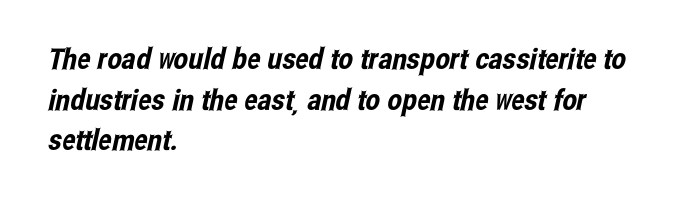
{"serif": "no", "width": "condensed", "stroke_contrast": "low", "x_height": "medium", "monospaced": "no", "underline": "no", "align": "left", "line_spacing": "normal", "line_spacing_ratio": 1.4, "letter_spacing": "normal", "letter_spacing_em": 0.0, "glyph_px": 29}
